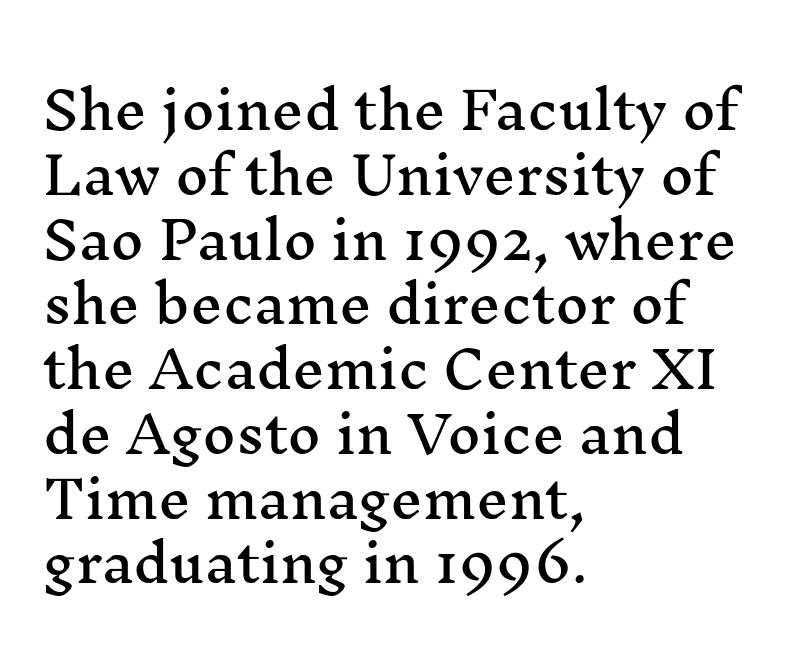
Does extra space separate the letters? No, they use regular spacing. Do the characters align in a grid? No, the font is proportional. What's the leading like? Ordinary, nothing unusual. Caption: multi-line text, flush left, ragged right.
